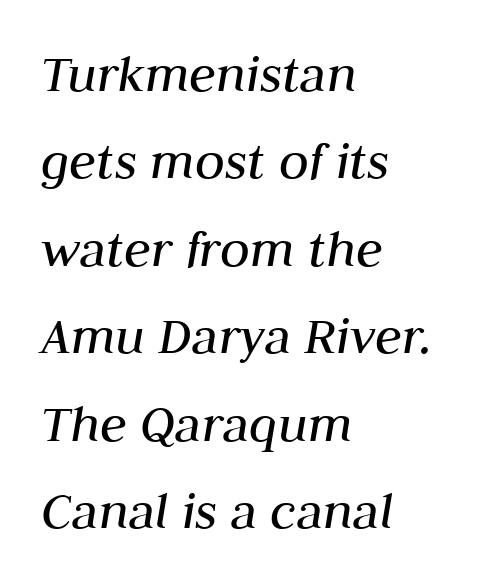
Q: Is the text bold? A: No.
Q: Is the text italic (slanted)? A: Yes, it leans right by about 10 degrees.
Q: Is the text underlined? A: No.
Q: How is the paragraph aligned? A: Left-aligned.
Q: Is the spacing between letters normal or unusually wide? A: Normal.
Q: Is the spacing between lines tight, normal or loose? A: Normal.
Q: Width (condensed, normal, or wide)? A: Normal.
Q: Stroke contrast? A: Medium.
Q: x-height? A: Medium.
Q: Monospaced? A: No.
